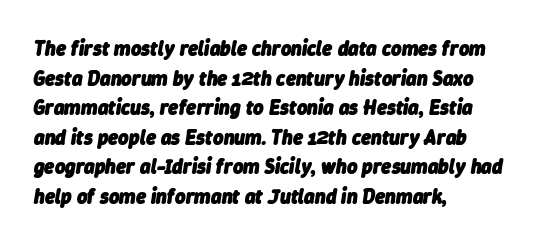
Weight check: bold — yes, fully. Baseline-to-baseline distance is the conventional proportion of letter height. An italicized treatment has been applied to the whole sample. Look at the tracking — it's just the regular setting, nothing added. Check the space under the baseline: it is left empty. Compared with a centered layout, this one pins lines to the left instead.
